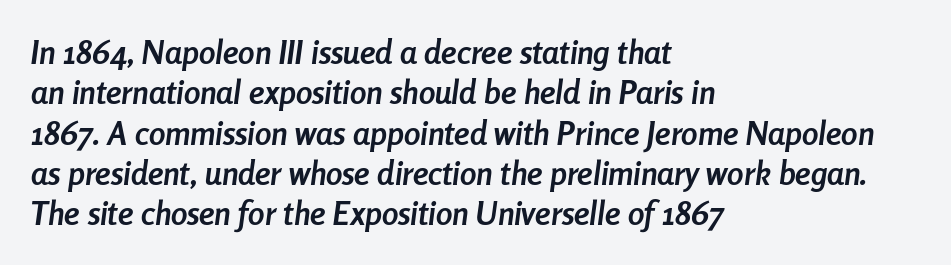
The image shows 33 px semibold, condensed type, italic (leaning right); set left-aligned, line spacing 1.22x, normal letter spacing, not underlined; low stroke contrast and a medium x-height.
